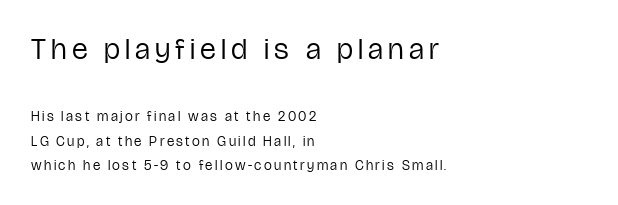
{"serif": "no", "italic": "no", "bold": "no", "weight": "regular", "width": "condensed", "stroke_contrast": "low", "x_height": "medium", "monospaced": "no", "underline": "no", "align": "left", "line_spacing_ratio": 1.74, "larger_block": "first", "size_ratio": 2.14, "glyph_px": 30}
